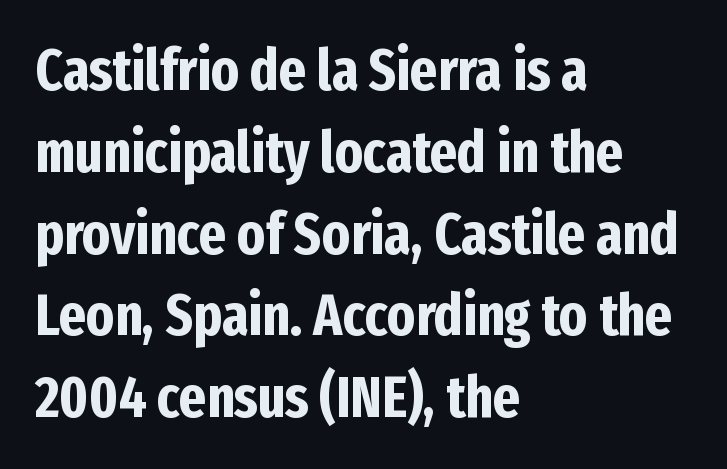
The image shows 58 px bold, condensed sans-serif type, upright; set left-aligned, normal line spacing (1.41x), normal letter spacing, not underlined; low stroke contrast and a medium x-height.
